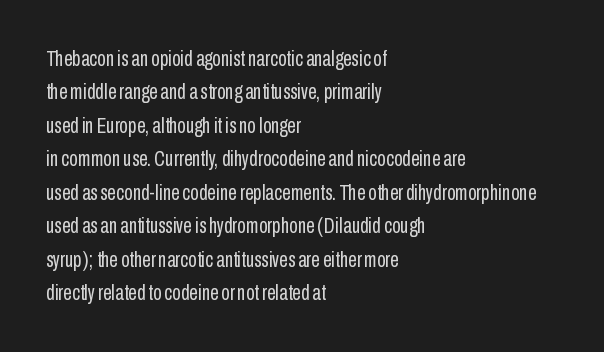
Q: Is the text bold? A: No.
Q: Is the text italic (slanted)? A: No, it is upright.
Q: Is the text underlined? A: No.
Q: How is the paragraph aligned? A: Left-aligned.
Q: Is the spacing between letters normal or unusually wide? A: Normal.
Q: Is the spacing between lines tight, normal or loose? A: Normal.
